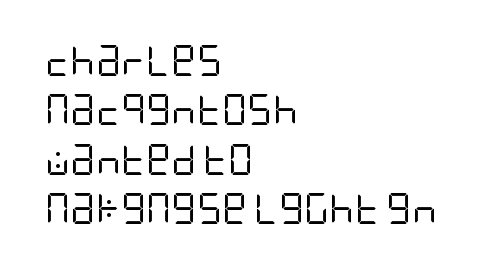
The glyphs in this specimen are sans serif. The passage shown stacks its lines at a standard gap. This sample is left-justified, so line endings fall wherever the words run out. A typesetter would call this zero additional tracking.
